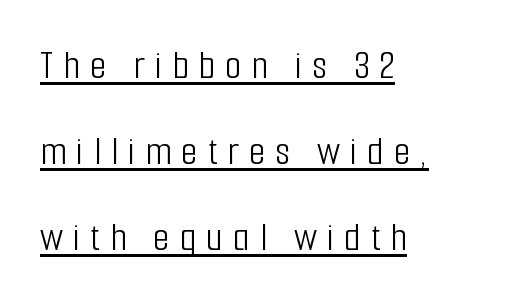
Quick note: interline space is abundant. Typeset ragged right — the left edge is the straight one. In terms of letterspacing, this is a distinctly airy, spread setting. Posture: straight, roman, zero tilt.
